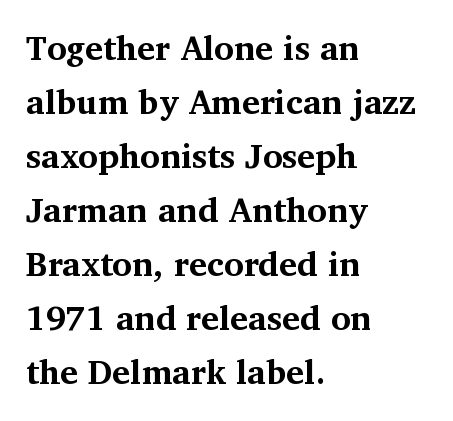
{"serif": "yes", "italic": "no", "bold": "yes", "weight": "bold", "width": "normal", "stroke_contrast": "medium", "x_height": "medium", "monospaced": "no", "underline": "no", "align": "left", "line_spacing": "normal", "line_spacing_ratio": 1.59, "letter_spacing": "normal", "letter_spacing_em": 0.0, "glyph_px": 34}
